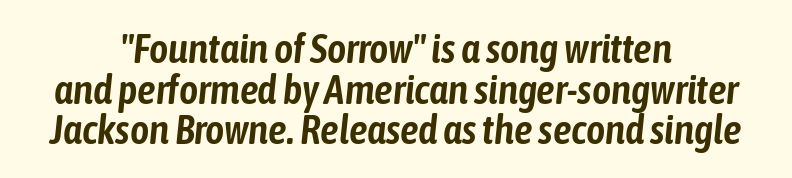
The glyphs look as if they've been sheared to an angle. The passage shown is not underscored anywhere. Regarding leading, the lines here are crowded together. This sample is center-justified, so both line endings float freely. Is the letter spacing exaggerated? No — it looks like the ordinary default.
